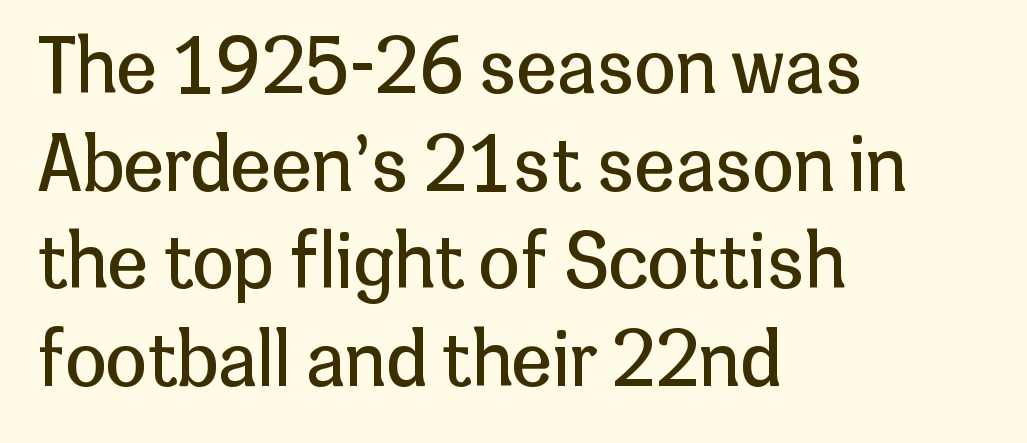
Do the characters align in a grid? No, the font is proportional. There is no visible air inserted between adjacent glyphs. The strip under each line holds only bare page. The typesetting does not lean heavy: it is not bold.
